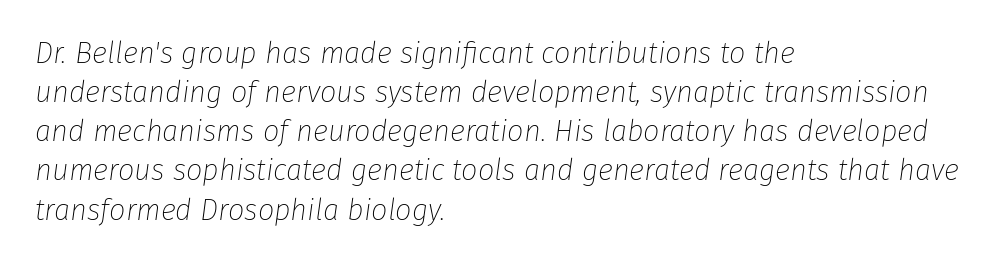
The image shows 29 px thin type, italic (leaning right); set left-aligned, normal line spacing (1.35x), normal letter spacing, not underlined; low stroke contrast and a medium x-height.
